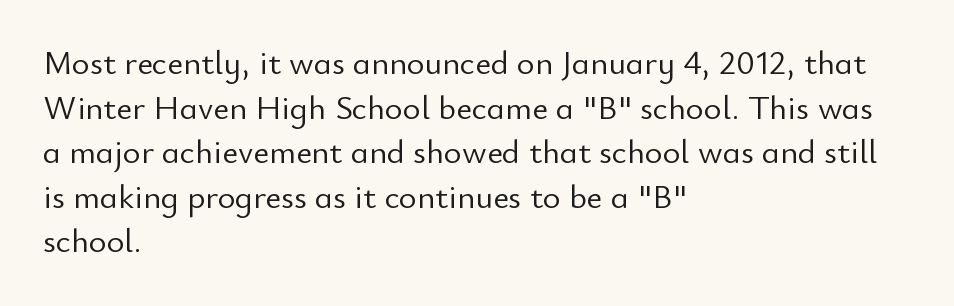
{"serif": "no", "italic": "no", "bold": "no", "weight": "light", "width": "normal", "stroke_contrast": "low", "x_height": "small", "monospaced": "no", "underline": "no", "align": "left", "line_spacing": "normal", "line_spacing_ratio": 1.31, "letter_spacing": "normal", "letter_spacing_em": 0.0, "glyph_px": 34}
